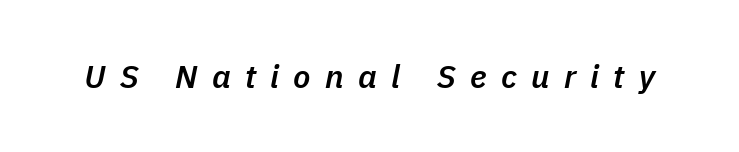
This sample uses expanded letter spacing, leaving extra air between glyphs. The area under the type is left untouched. The characters look somewhat weighty, a semibold short of true bold. The face used here is proportionally spaced, like ordinary book or web type. Designer's note — italics engaged.
